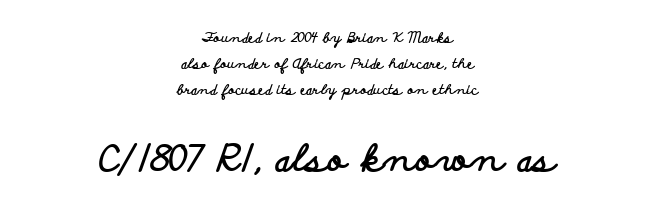
{"serif": "no", "bold": "yes", "weight": "bold", "width": "wide", "stroke_contrast": "low", "x_height": "small", "monospaced": "no", "underline": "no", "align": "center", "line_spacing_ratio": 1.87, "letter_spacing": "normal", "letter_spacing_em": 0.0, "larger_block": "second", "size_ratio": 2.57, "glyph_px": 36}
